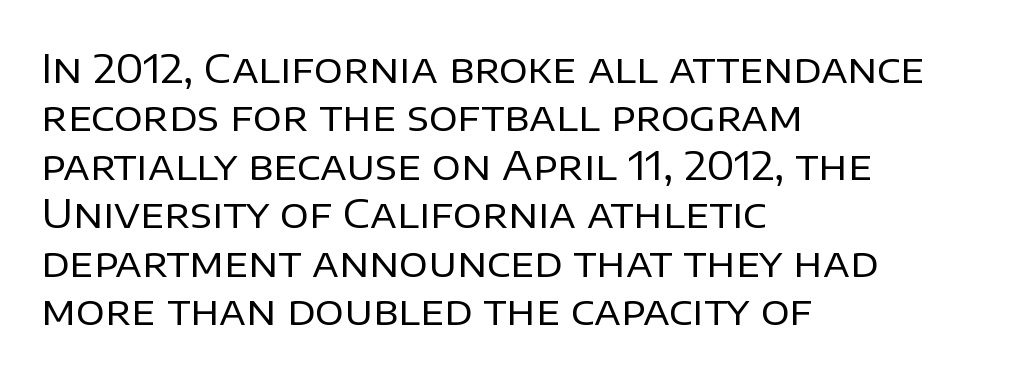
Q: Is the text bold? A: No.
Q: Is the text italic (slanted)? A: No, it is upright.
Q: Is the typeface a serif or a sans-serif typeface? A: Sans-serif.
Q: Is the text underlined? A: No.
Q: How is the paragraph aligned? A: Left-aligned.
Q: Is the spacing between letters normal or unusually wide? A: Normal.
Q: Width (condensed, normal, or wide)? A: Normal.
Q: Stroke contrast? A: Low.
Q: x-height? A: Large.
Q: Monospaced? A: No.
